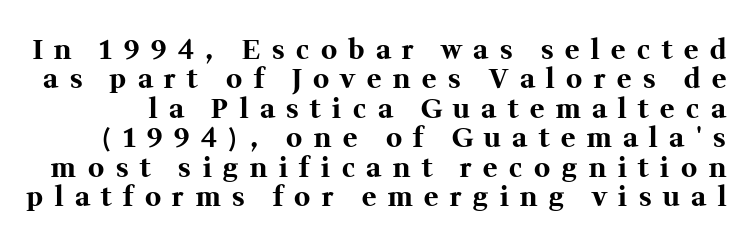
{"italic": "no", "bold": "yes", "underline": "no", "line_spacing": "tight", "line_spacing_ratio": 1.09, "letter_spacing": "wide", "letter_spacing_em": 0.43, "glyph_px": 27}
